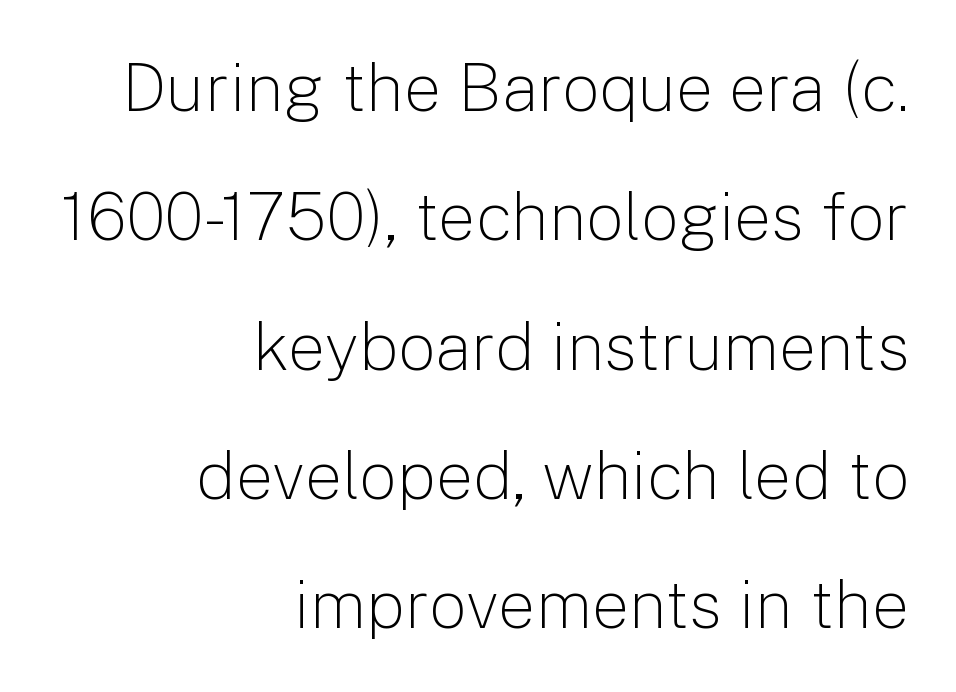
Q: Is the text bold? A: No.
Q: Is the text italic (slanted)? A: No, it is upright.
Q: Is the typeface a serif or a sans-serif typeface? A: Sans-serif.
Q: Is the text underlined? A: No.
Q: How is the paragraph aligned? A: Right-aligned.
Q: Is the spacing between letters normal or unusually wide? A: Normal.
Q: Is the spacing between lines tight, normal or loose? A: Loose.
Q: Width (condensed, normal, or wide)? A: Normal.
Q: Stroke contrast? A: Low.
Q: x-height? A: Medium.
Q: Monospaced? A: No.
